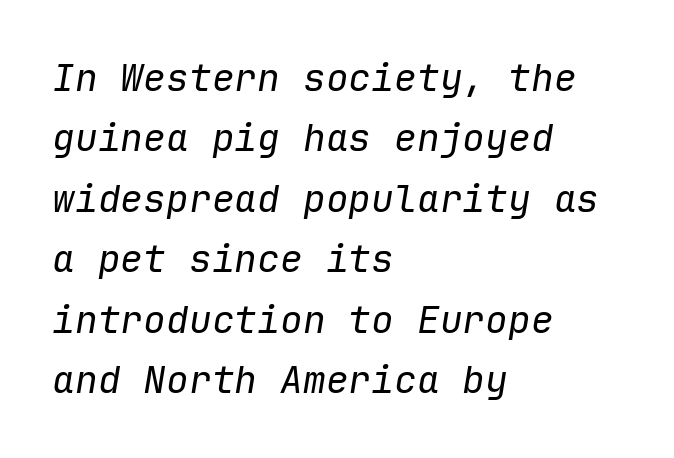
Each line starts at the same left margin while the right side varies. Fixed-width glyphs throughout — classic coding-font behaviour. No word sits above an underline. Letter spacing: default. A normal amount of white space separates one row of letters from the next.
